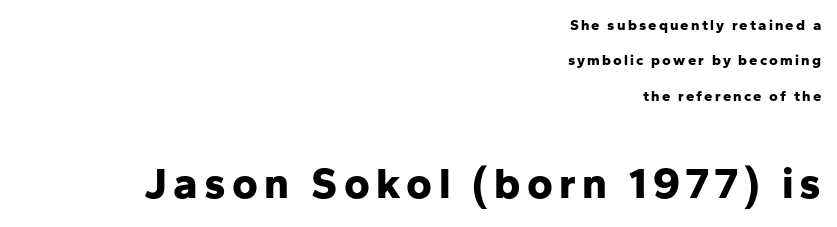
{"serif": "no", "italic": "no", "bold": "yes", "weight": "bold", "width": "normal", "stroke_contrast": "low", "x_height": "medium", "monospaced": "no", "underline": "no", "align": "right", "line_spacing": "loose", "line_spacing_ratio": 2.36, "larger_block": "second", "size_ratio": 2.93, "glyph_px": 44}
